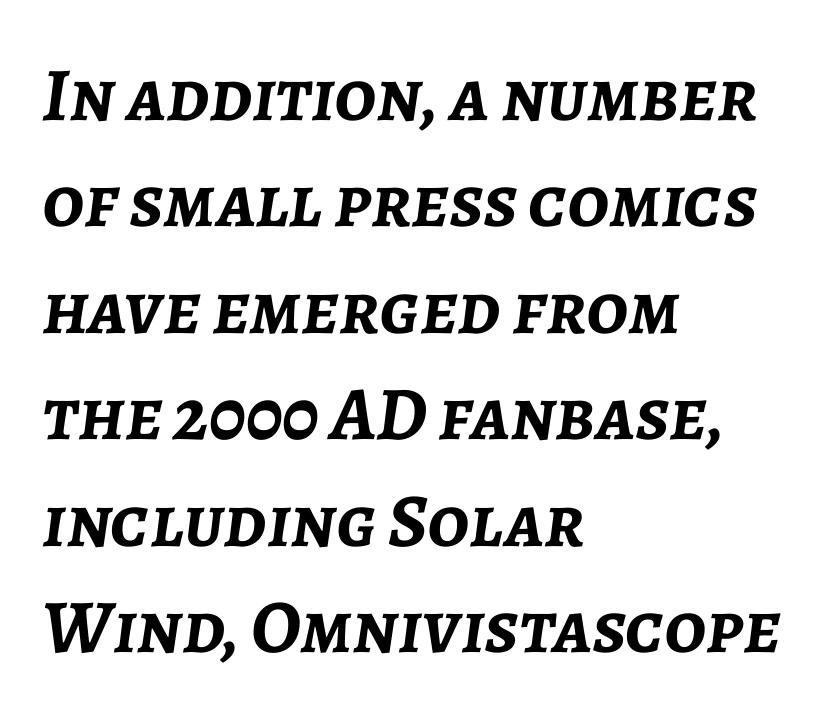
The image shows 76 px semibold type, italic (leaning right); set left-aligned, normal line spacing (1.4x), normal letter spacing, not underlined; low stroke contrast and a medium x-height.
